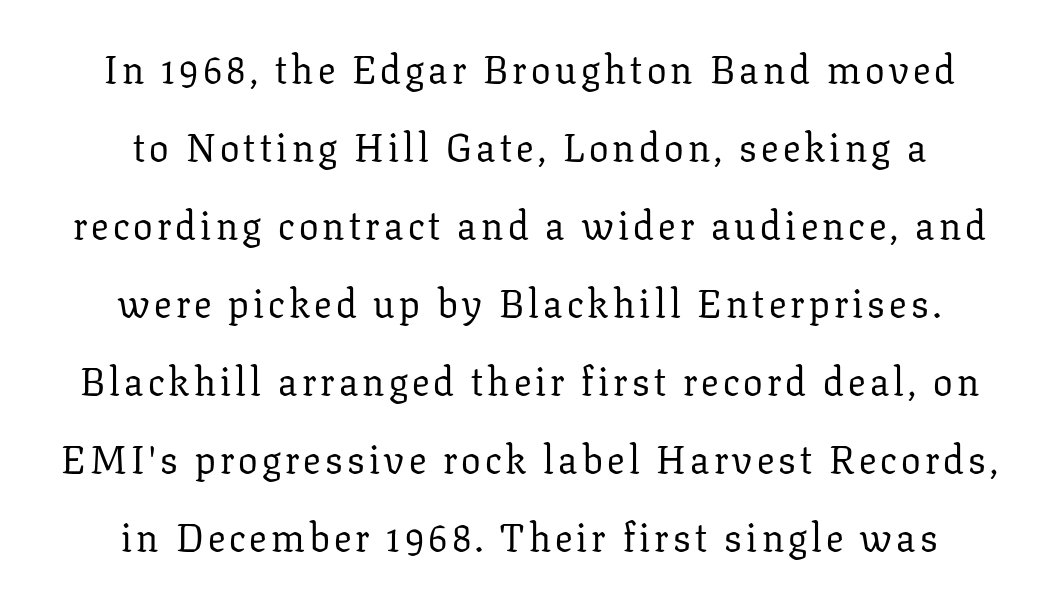
{"serif": "yes", "italic": "no", "bold": "no", "weight": "regular", "width": "normal", "stroke_contrast": "low", "x_height": "medium", "monospaced": "no", "underline": "no", "align": "center", "line_spacing": "loose", "line_spacing_ratio": 2.0, "glyph_px": 39}
